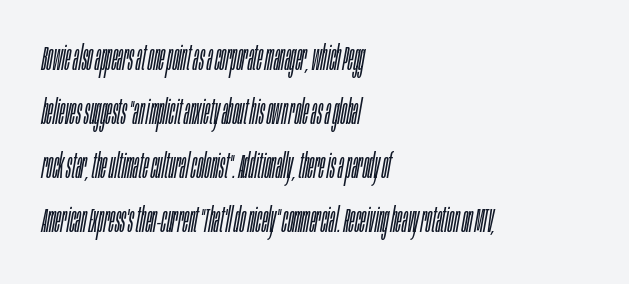
The image shows 34 px light, condensed type, italic (leaning right); set left-aligned, normal line spacing (1.59x), normal letter spacing, not underlined; low stroke contrast and a large x-height.
